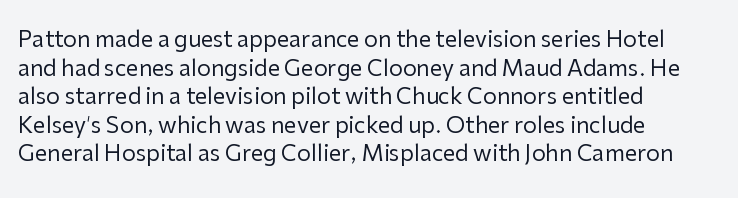
The image shows 22 px text type, upright; set left-aligned, normal line spacing (1.3x), normal letter spacing, not underlined.
